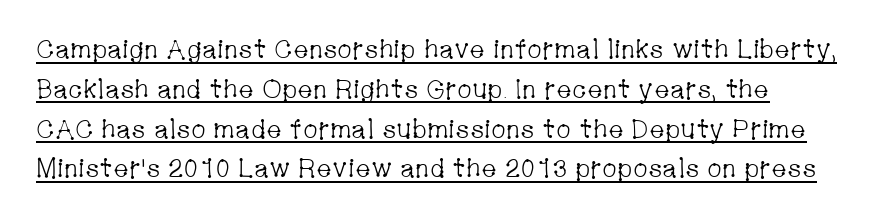
{"italic": "no", "bold": "no", "underline": "yes", "align": "left", "line_spacing": "normal", "line_spacing_ratio": 1.53, "letter_spacing": "normal", "letter_spacing_em": 0.0, "glyph_px": 26}
